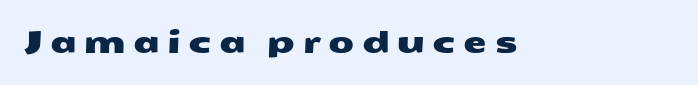
The space beneath each line is pristine and unruled. Looks like regular typesetting: each glyph gets only the width it needs. Substantial extra tracking has been applied to these lines. Each letter's strokes conclude bluntly, with no projecting serifs.
